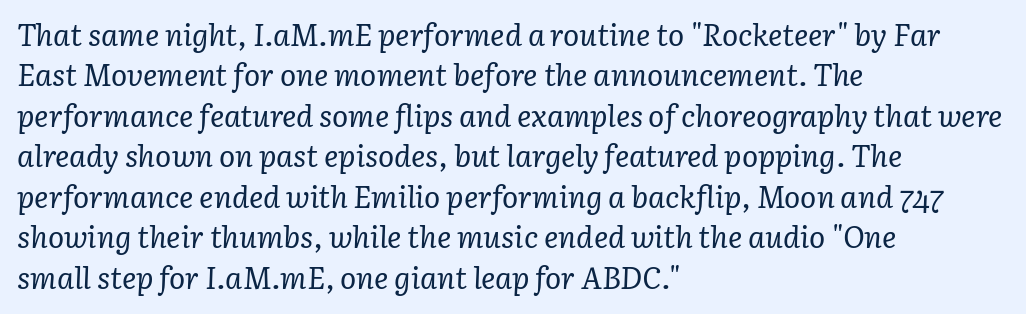
The image shows 30 px regular-weight serif type, italic (leaning right); set left-aligned, normal line spacing (1.35x), normal letter spacing, not underlined; low stroke contrast and a medium x-height.
